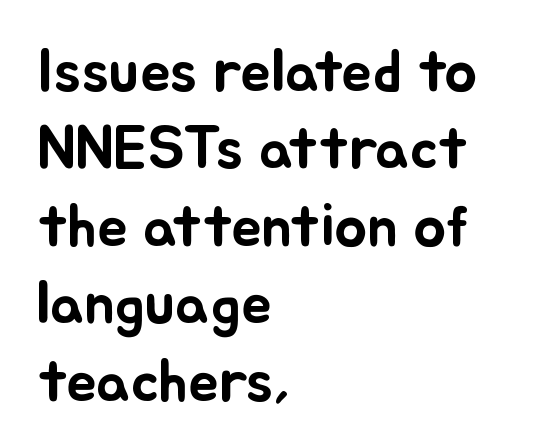
A normal amount of white space separates one row of letters from the next. Where is the straight margin? On the left. Compared with typical body copy, the letter spacing here is the same. No word sits above an underline. This sample has the flowing, uneven cadence of proportional lettering.
